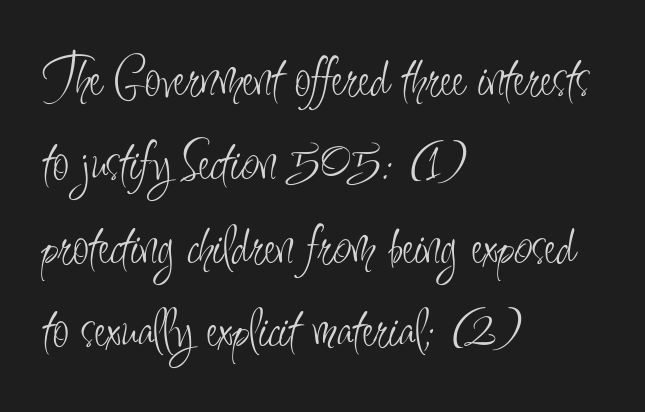
{"serif": "no", "bold": "no", "weight": "light", "width": "condensed", "stroke_contrast": "low", "x_height": "small", "monospaced": "no", "underline": "no", "align": "left", "line_spacing": "normal", "line_spacing_ratio": 1.42, "letter_spacing": "normal", "letter_spacing_em": 0.0, "glyph_px": 59}
